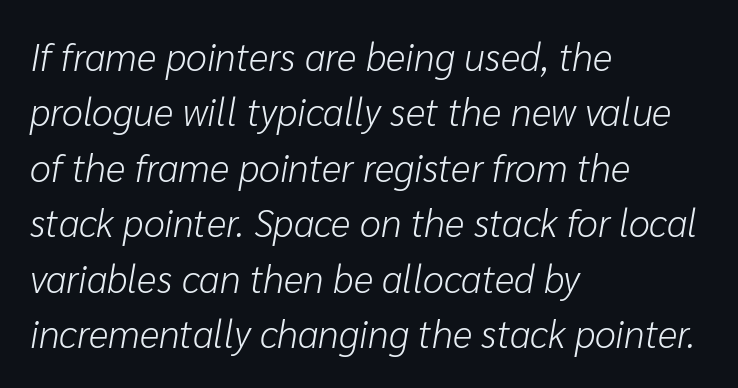
Q: Is the text bold? A: No.
Q: Is the text italic (slanted)? A: Yes, it leans right by about 10 degrees.
Q: Is the text underlined? A: No.
Q: How is the paragraph aligned? A: Left-aligned.
Q: Is the spacing between letters normal or unusually wide? A: Normal.
Q: Is the spacing between lines tight, normal or loose? A: Normal.
Q: Width (condensed, normal, or wide)? A: Normal.
Q: Stroke contrast? A: Low.
Q: x-height? A: Medium.
Q: Monospaced? A: No.
